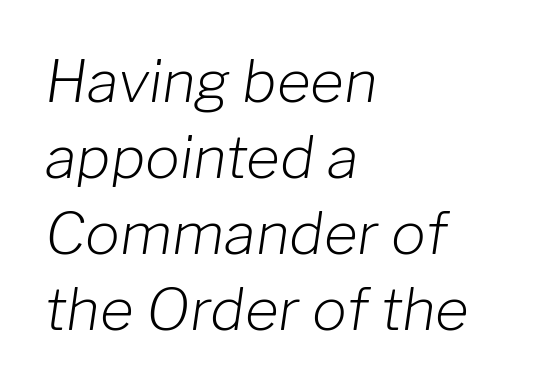
{"italic": "yes", "lean": "right", "slant_degrees": 8, "bold": "no", "weight": "light", "width": "normal", "stroke_contrast": "low", "x_height": "medium", "monospaced": "no", "underline": "no", "align": "left", "line_spacing": "normal", "line_spacing_ratio": 1.31, "letter_spacing": "normal", "letter_spacing_em": 0.0, "glyph_px": 58}
